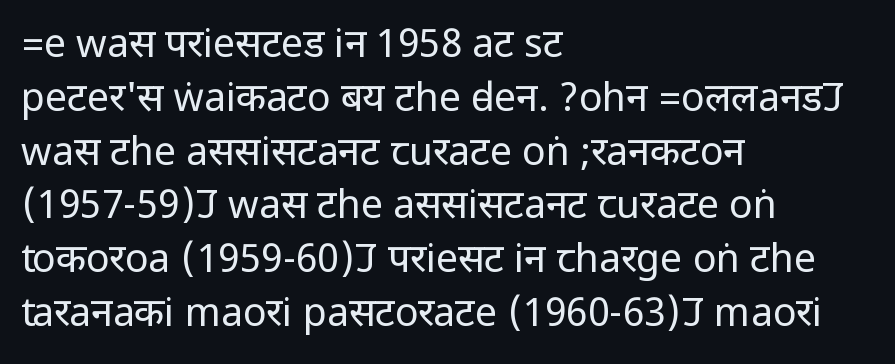
Vertical stems look standard width or narrower in stroke. Grotesque or geometric, the face here clearly has no serifs. Check under the words: just untouched page. The rag falls on the right side of this text block. Unlike italic type, these characters show no tilt at all. The block of text has a typical density, with ordinary space between rows.
